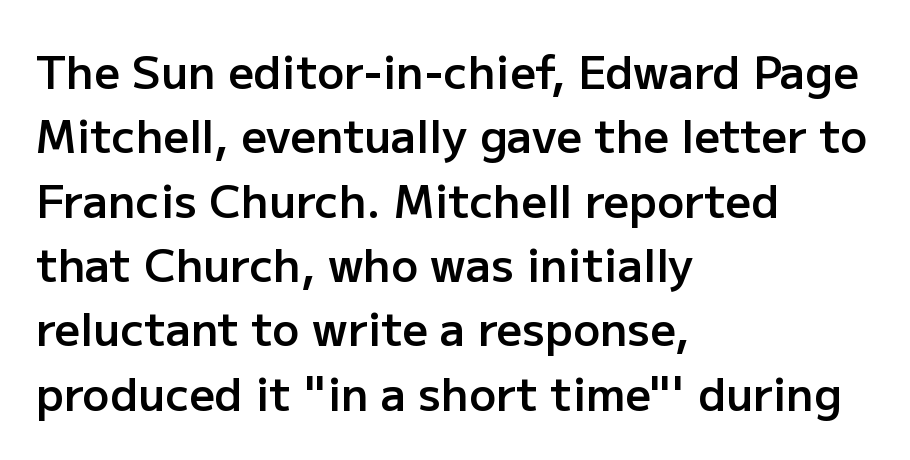
{"serif": "no", "italic": "no", "bold": "semi", "weight": "semibold", "width": "normal", "stroke_contrast": "low", "x_height": "medium", "monospaced": "no", "underline": "no", "align": "left", "line_spacing": "normal", "line_spacing_ratio": 1.43, "letter_spacing": "normal", "letter_spacing_em": 0.0, "glyph_px": 45}
